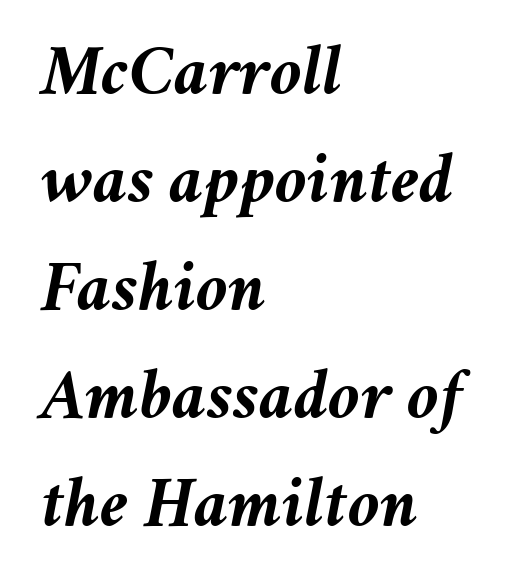
No extra tracking has been applied to these lines. The characters look thick and weighty, a clear bold. Regarding leading, the lines here are spaced in the standard way. The face used here is proportionally spaced, like ordinary book or web type. Tall strokes in this sample are angled rather than plumb. No word sits above an underline.
